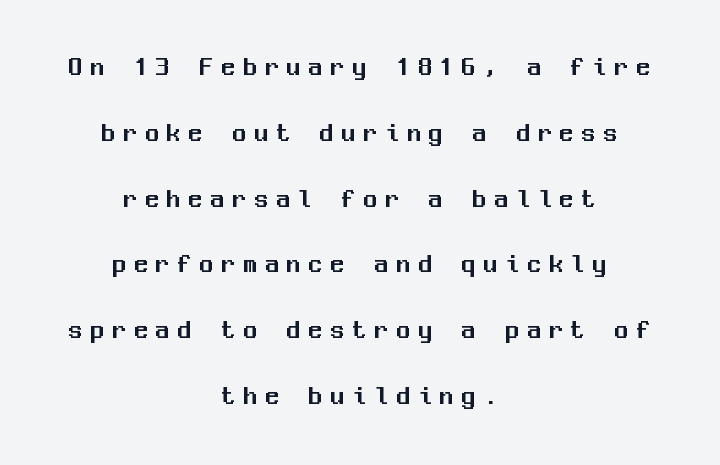
{"serif": "no", "italic": "no", "width": "normal", "stroke_contrast": "medium", "x_height": "medium", "monospaced": "yes", "underline": "no", "align": "center", "line_spacing": "loose", "line_spacing_ratio": 2.35, "letter_spacing": "wide", "letter_spacing_em": 0.28, "glyph_px": 28}
